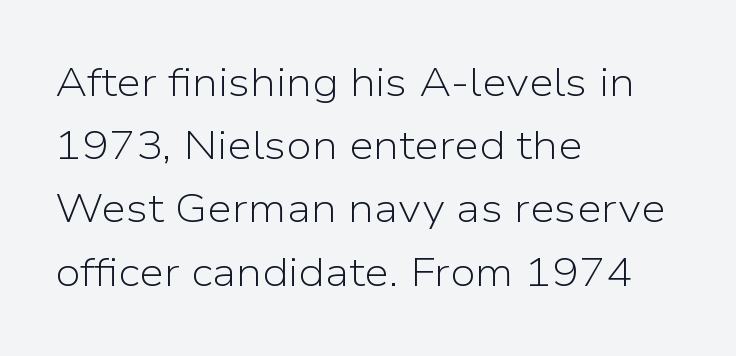
Q: Is the text bold? A: No.
Q: Is the text italic (slanted)? A: No, it is upright.
Q: Is the typeface a serif or a sans-serif typeface? A: Sans-serif.
Q: Is the text underlined? A: No.
Q: How is the paragraph aligned? A: Left-aligned.
Q: Is the spacing between letters normal or unusually wide? A: Normal.
Q: Is the spacing between lines tight, normal or loose? A: Normal.
Q: Width (condensed, normal, or wide)? A: Normal.
Q: Stroke contrast? A: Low.
Q: x-height? A: Medium.
Q: Monospaced? A: No.
